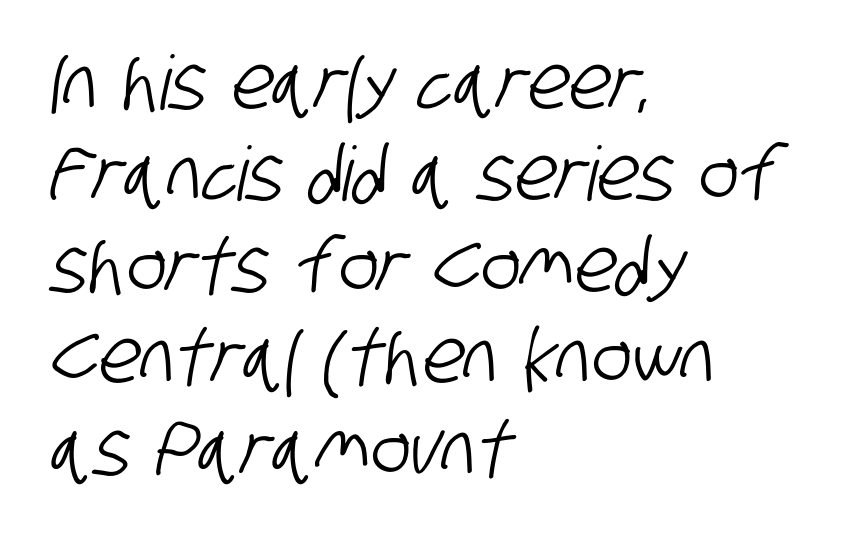
The image shows 75 px condensed sans-serif type; set left-aligned, line spacing 1.22x, normal letter spacing, not underlined; low stroke contrast and a large x-height.
